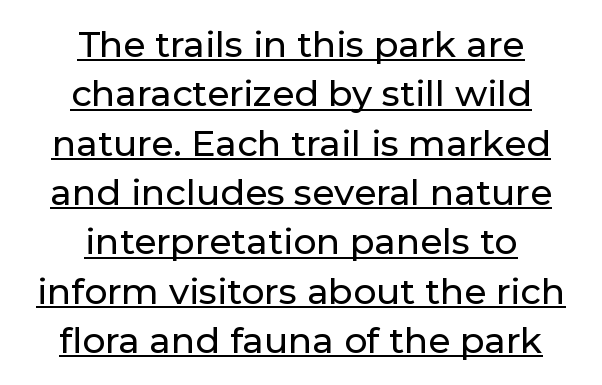
This sample has the flowing, uneven cadence of proportional lettering. The passage shown is typeset with a sans-serif family. Does the copy run flush right? No — it is centered line by line. The rendered words wear a rule along their underside.
